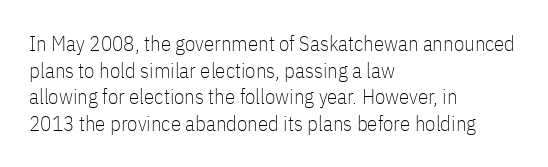
{"italic": "no", "bold": "no", "underline": "no", "align": "left", "line_spacing": "normal", "line_spacing_ratio": 1.27, "letter_spacing": "normal", "letter_spacing_em": 0.0, "glyph_px": 21}
